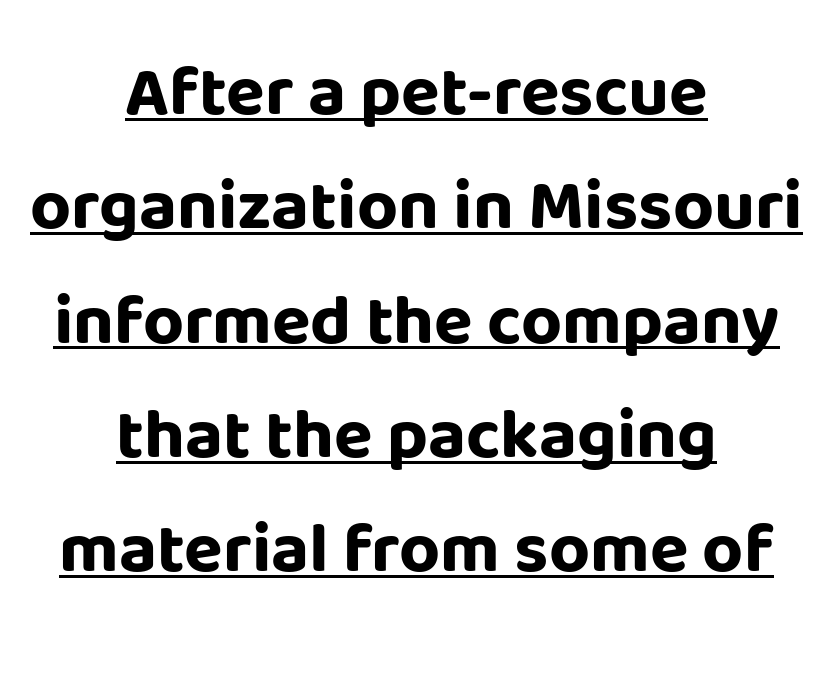
Q: Is the text bold? A: Yes.
Q: Is the text italic (slanted)? A: No, it is upright.
Q: Is the typeface a serif or a sans-serif typeface? A: Sans-serif.
Q: Is the text underlined? A: Yes.
Q: How is the paragraph aligned? A: Centered.
Q: Is the spacing between letters normal or unusually wide? A: Normal.
Q: Is the spacing between lines tight, normal or loose? A: Normal.
Q: Width (condensed, normal, or wide)? A: Normal.
Q: Stroke contrast? A: Low.
Q: x-height? A: Large.
Q: Monospaced? A: No.
